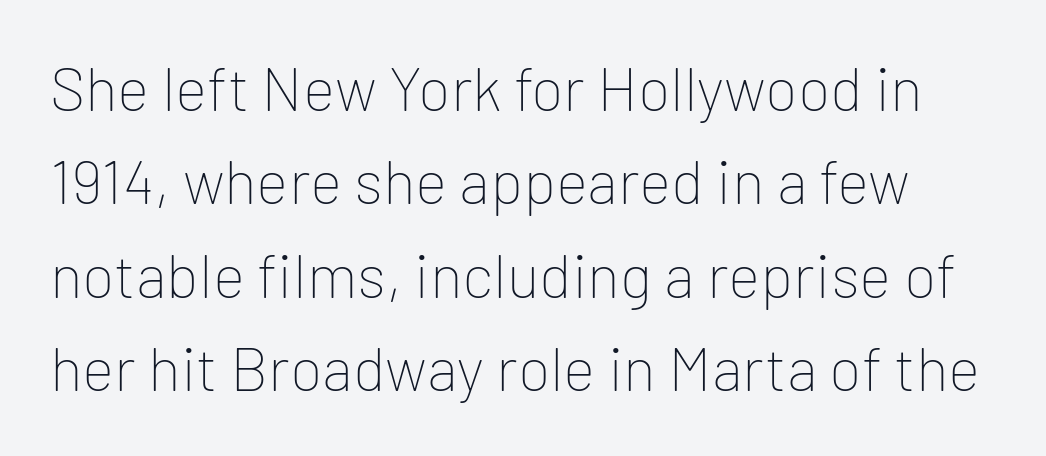
Q: Is the text bold? A: No.
Q: Is the text italic (slanted)? A: No, it is upright.
Q: Is the typeface a serif or a sans-serif typeface? A: Sans-serif.
Q: Is the text underlined? A: No.
Q: Is the spacing between letters normal or unusually wide? A: Normal.
Q: Is the spacing between lines tight, normal or loose? A: Normal.
Q: Width (condensed, normal, or wide)? A: Normal.
Q: Stroke contrast? A: Low.
Q: x-height? A: Medium.
Q: Monospaced? A: No.
